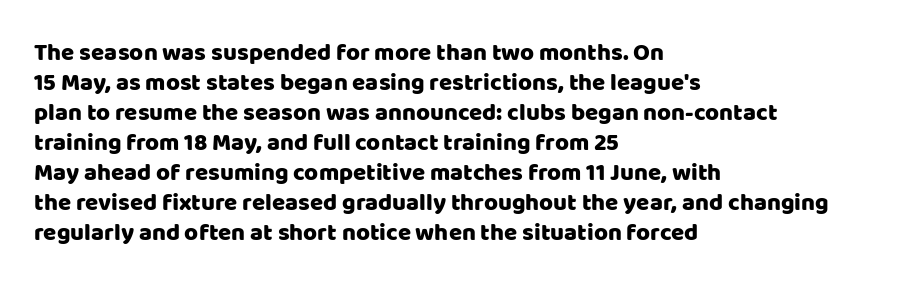
The image shows 24 px text type, upright; set left-aligned, normal line spacing (1.25x), normal letter spacing, not underlined.
